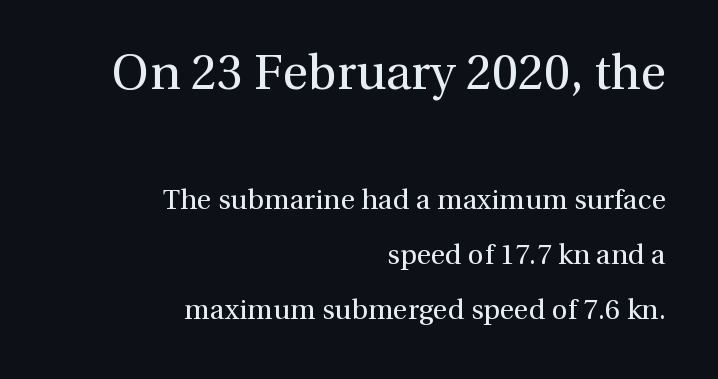
The image shows 49 px regular-weight serif type, upright; set right-aligned, loose line spacing (1.97x), normal letter spacing, not underlined; the first (top) block is 1.75x larger; a medium x-height.
